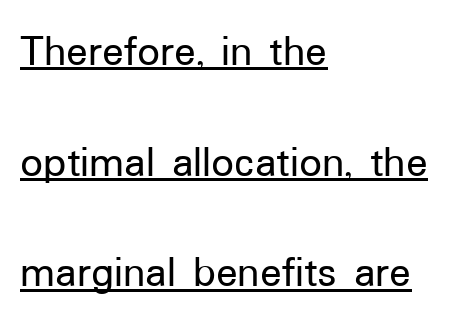
The image shows 45 px sans-serif type, upright; set left-aligned, loose line spacing (2.46x), normal letter spacing, underlined; low stroke contrast and a medium x-height.
